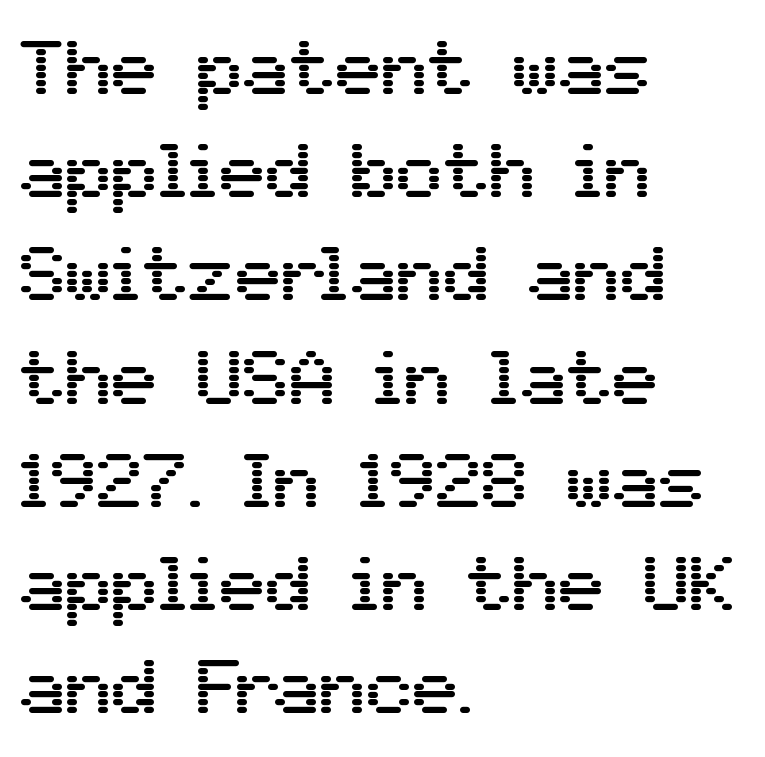
Q: Is the text italic (slanted)? A: No, it is upright.
Q: Is the typeface a serif or a sans-serif typeface? A: Sans-serif.
Q: Is the text underlined? A: No.
Q: How is the paragraph aligned? A: Left-aligned.
Q: Is the spacing between letters normal or unusually wide? A: Normal.
Q: Is the spacing between lines tight, normal or loose? A: Normal.
Q: Width (condensed, normal, or wide)? A: Normal.
Q: Stroke contrast? A: Medium.
Q: x-height? A: Medium.
Q: Monospaced? A: No.
